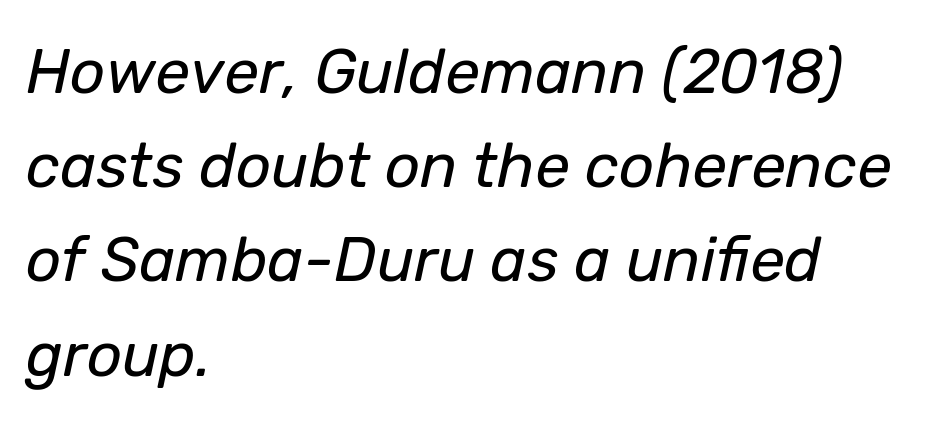
The image shows 62 px regular-weight type, italic (leaning right); set left-aligned, normal line spacing (1.52x), normal letter spacing, not underlined; low stroke contrast and a medium x-height.
